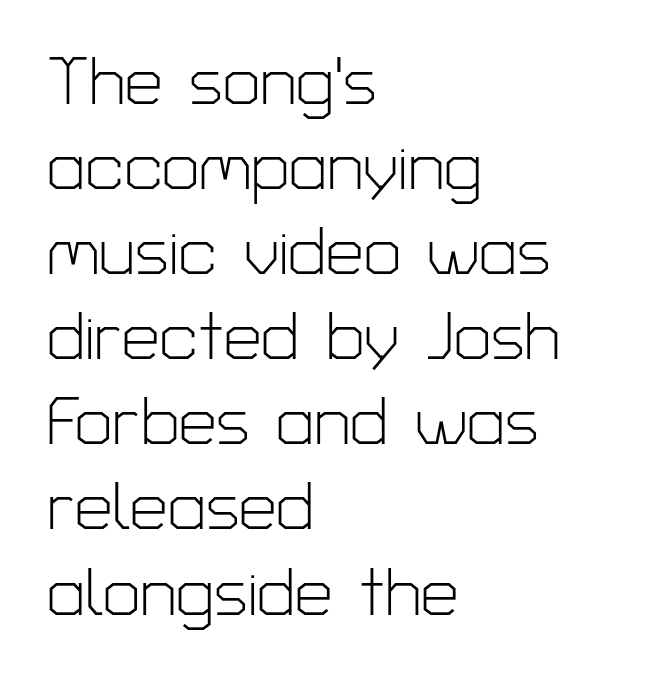
The image shows 67 px light sans-serif type, upright; set left-aligned, normal line spacing (1.27x), normal letter spacing, not underlined; low stroke contrast and a medium x-height.
